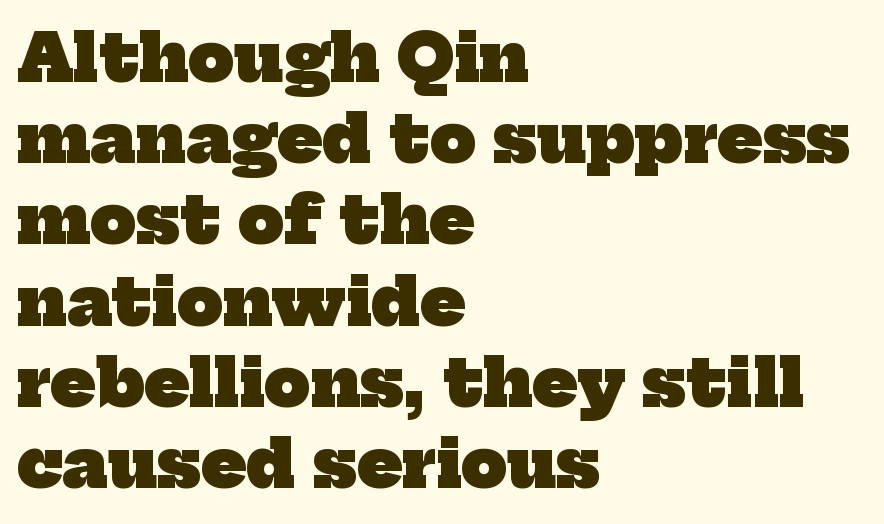
The image shows 65 px heavy serif type; set left-aligned, normal line spacing (1.25x), normal letter spacing, not underlined; low stroke contrast and a medium x-height.
